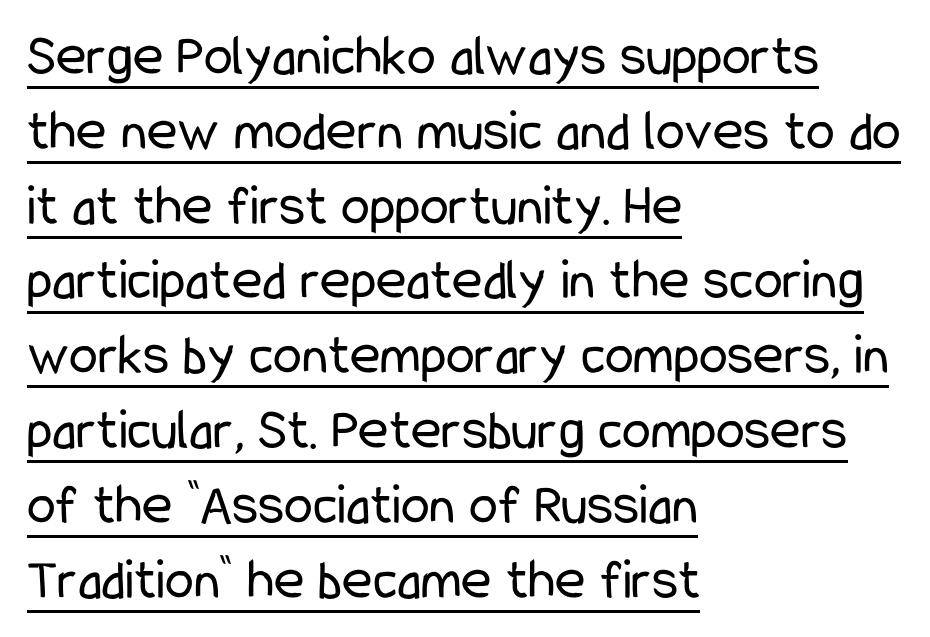
{"serif": "no", "italic": "no", "bold": "no", "weight": "regular", "width": "condensed", "stroke_contrast": "low", "x_height": "medium", "monospaced": "no", "underline": "yes", "align": "left", "line_spacing": "normal", "line_spacing_ratio": 1.29, "letter_spacing": "normal", "letter_spacing_em": 0.0, "glyph_px": 58}
